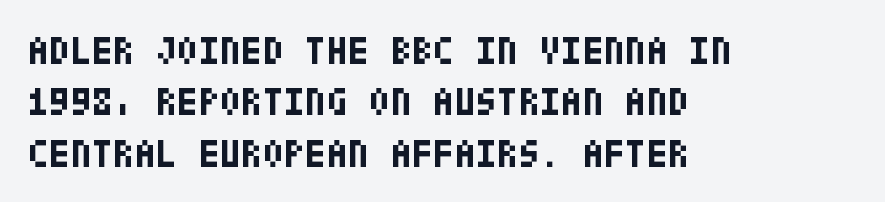
{"serif": "no", "italic": "no", "bold": "yes", "weight": "bold", "width": "condensed", "stroke_contrast": "low", "x_height": "large", "underline": "no", "align": "left", "line_spacing": "normal", "line_spacing_ratio": 1.32, "letter_spacing": "normal", "letter_spacing_em": 0.0, "glyph_px": 39}
